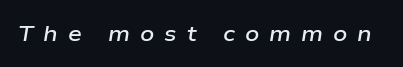
The image shows 22 px text type, italic (leaning right); set unusually wide letter spacing (+0.45 em), not underlined.
